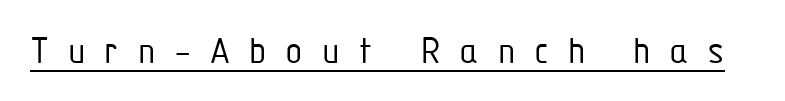
Q: Is the text bold? A: No.
Q: Is the text italic (slanted)? A: No, it is upright.
Q: Is the typeface a serif or a sans-serif typeface? A: Sans-serif.
Q: Is the text underlined? A: Yes.
Q: Is the spacing between letters normal or unusually wide? A: Unusually wide.
Q: Width (condensed, normal, or wide)? A: Condensed.
Q: Stroke contrast? A: Low.
Q: x-height? A: Medium.
Q: Monospaced? A: No.
